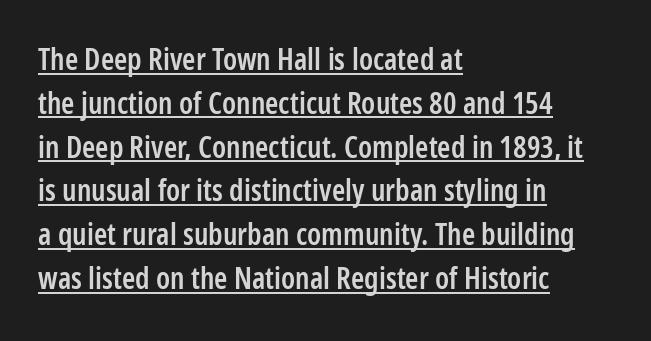
Q: Is the text bold? A: Semi-bold.
Q: Is the text italic (slanted)? A: No, it is upright.
Q: Is the typeface a serif or a sans-serif typeface? A: Sans-serif.
Q: Is the text underlined? A: Yes.
Q: How is the paragraph aligned? A: Left-aligned.
Q: Is the spacing between letters normal or unusually wide? A: Normal.
Q: Is the spacing between lines tight, normal or loose? A: Normal.
Q: Width (condensed, normal, or wide)? A: Condensed.
Q: Stroke contrast? A: Low.
Q: x-height? A: Medium.
Q: Monospaced? A: No.
